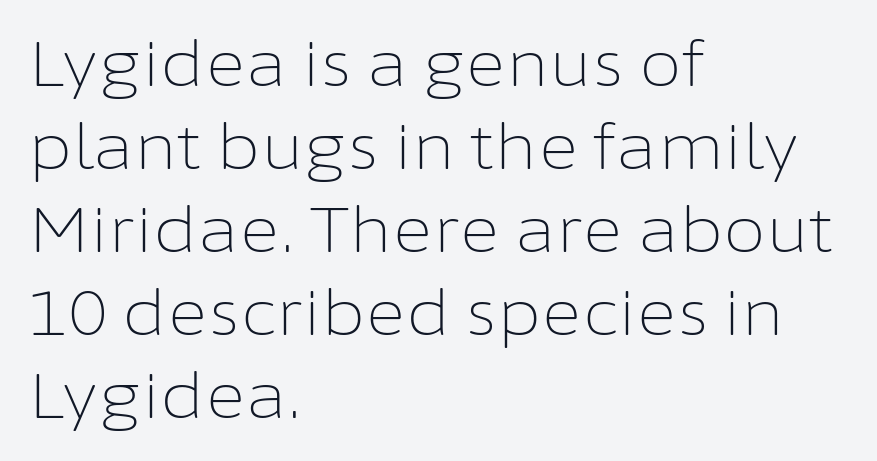
{"serif": "no", "italic": "no", "bold": "no", "weight": "light", "width": "normal", "stroke_contrast": "low", "x_height": "medium", "monospaced": "no", "underline": "no", "align": "left", "line_spacing": "normal", "line_spacing_ratio": 1.34, "letter_spacing": "normal", "letter_spacing_em": 0.0, "glyph_px": 62}
